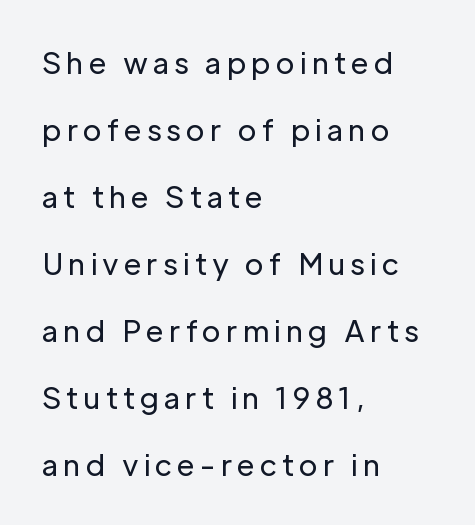
You could not count columns in this text — the font is proportionally spaced. Caption: multi-line text, flush left, ragged right. Nothing sits at the stroke ends, so this counts as sans-serif. It's the straight-up-and-down kind of type. The leading is generous, giving the passage an open texture. Just letters on the line, the space beneath them empty.
